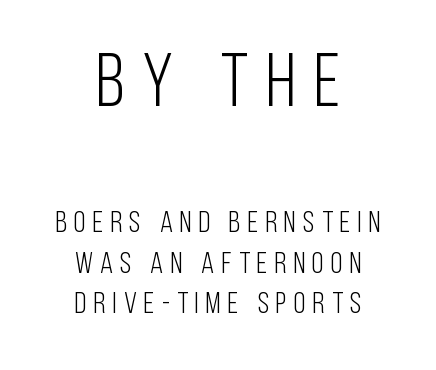
Q: Is the text bold? A: No.
Q: Is the text italic (slanted)? A: No, it is upright.
Q: Is the typeface a serif or a sans-serif typeface? A: Sans-serif.
Q: Is the text underlined? A: No.
Q: How is the paragraph aligned? A: Centered.
Q: Is the spacing between letters normal or unusually wide? A: Unusually wide.
Q: Is the spacing between lines tight, normal or loose? A: Normal.
Q: Which block of text is set in a larger size, the first (top) or the second (bottom)? A: The first (top) one.
Q: Width (condensed, normal, or wide)? A: Condensed.
Q: Stroke contrast? A: Low.
Q: x-height? A: Large.
Q: Monospaced? A: No.
